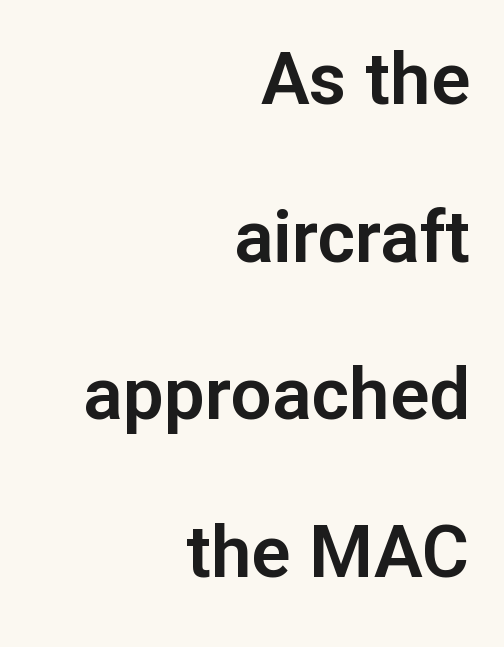
The image shows 73 px sans-serif type, upright; set right-aligned, loose line spacing (2.16x), normal letter spacing, not underlined; low stroke contrast and a medium x-height.
